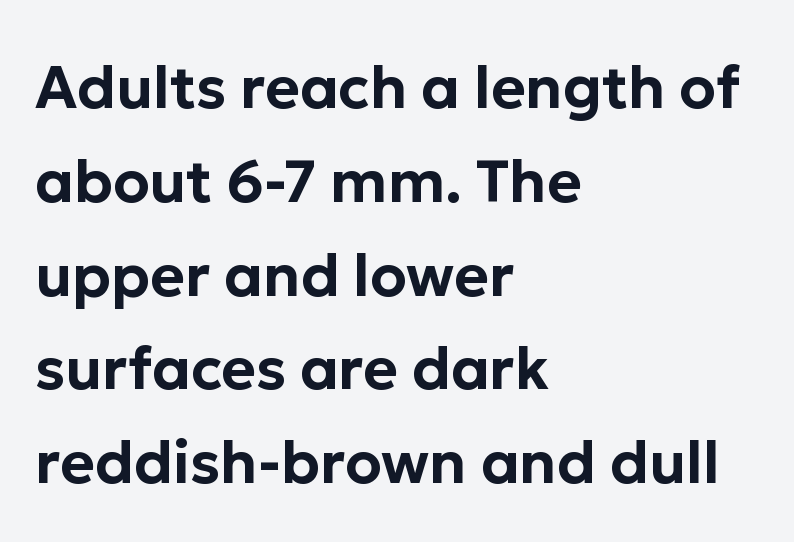
Q: Is the text italic (slanted)? A: No, it is upright.
Q: Is the typeface a serif or a sans-serif typeface? A: Sans-serif.
Q: Is the text underlined? A: No.
Q: How is the paragraph aligned? A: Left-aligned.
Q: Is the spacing between letters normal or unusually wide? A: Normal.
Q: Is the spacing between lines tight, normal or loose? A: Normal.
Q: Width (condensed, normal, or wide)? A: Normal.
Q: Stroke contrast? A: Low.
Q: x-height? A: Medium.
Q: Monospaced? A: No.
